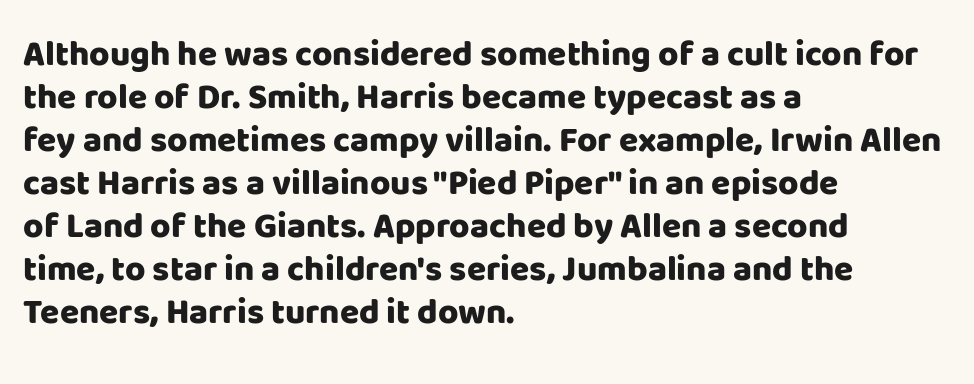
The image shows 35 px heavy sans-serif type, upright; set left-aligned, line spacing 1.23x, normal letter spacing, not underlined; low stroke contrast and a large x-height.
